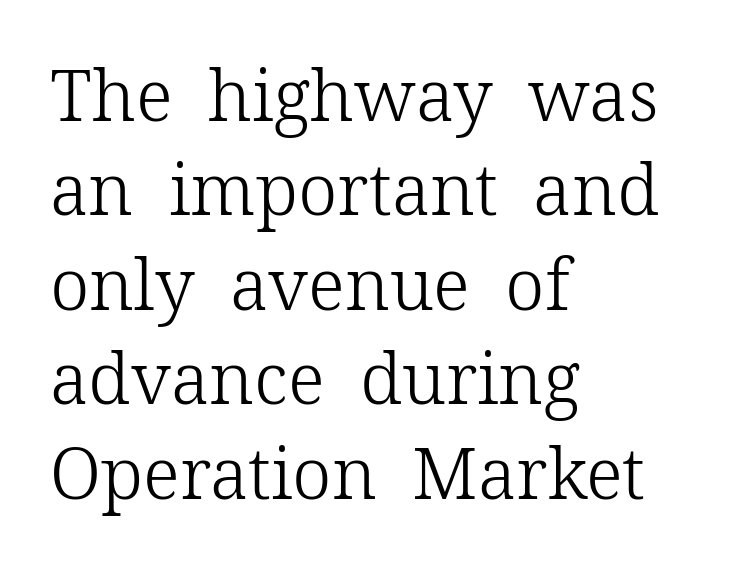
Q: Is the text bold? A: No.
Q: Is the text italic (slanted)? A: No, it is upright.
Q: Is the typeface a serif or a sans-serif typeface? A: Serif.
Q: Is the text underlined? A: No.
Q: How is the paragraph aligned? A: Left-aligned.
Q: Is the spacing between letters normal or unusually wide? A: Normal.
Q: Is the spacing between lines tight, normal or loose? A: Normal.
Q: Width (condensed, normal, or wide)? A: Normal.
Q: Stroke contrast? A: Low.
Q: x-height? A: Medium.
Q: Monospaced? A: No.
